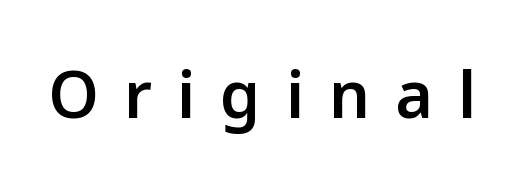
{"serif": "no", "italic": "no", "bold": "semi", "weight": "semibold", "width": "normal", "stroke_contrast": "low", "x_height": "medium", "monospaced": "no", "underline": "no", "letter_spacing": "wide", "letter_spacing_em": 0.38, "glyph_px": 65}
